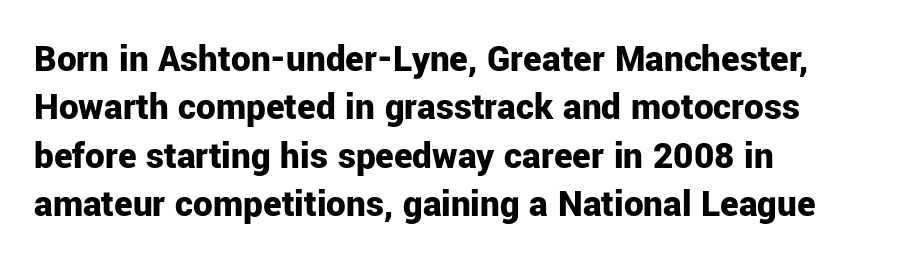
Q: Is the text bold? A: Yes.
Q: Is the text italic (slanted)? A: No, it is upright.
Q: Is the typeface a serif or a sans-serif typeface? A: Sans-serif.
Q: Is the text underlined? A: No.
Q: How is the paragraph aligned? A: Left-aligned.
Q: Is the spacing between letters normal or unusually wide? A: Normal.
Q: Width (condensed, normal, or wide)? A: Normal.
Q: Stroke contrast? A: Low.
Q: x-height? A: Medium.
Q: Monospaced? A: No.
